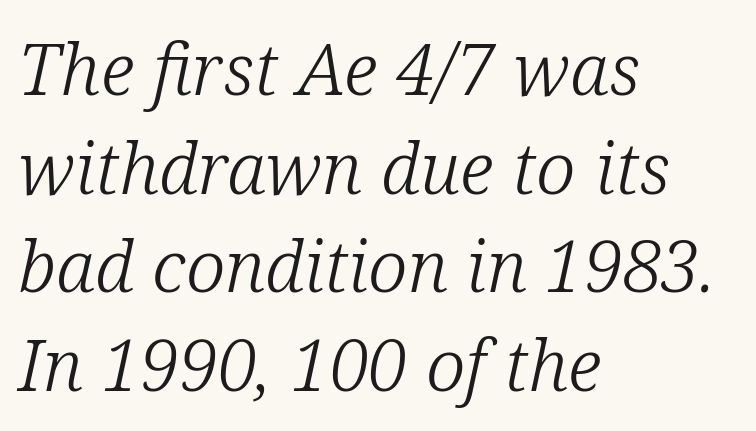
{"serif": "yes", "italic": "yes", "lean": "right", "slant_degrees": 12, "bold": "no", "weight": "light", "width": "normal", "stroke_contrast": "low", "x_height": "medium", "monospaced": "no", "underline": "no", "align": "left", "line_spacing": "normal", "line_spacing_ratio": 1.37, "letter_spacing": "normal", "letter_spacing_em": 0.0, "glyph_px": 72}
